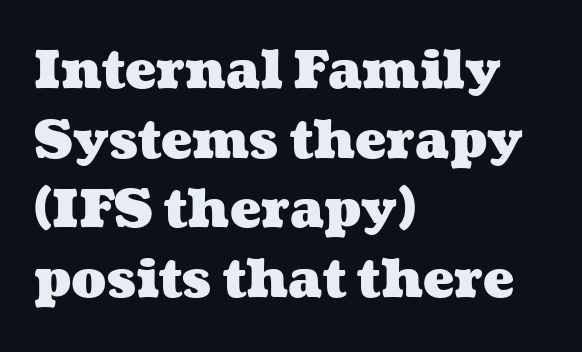
Proportional: the letters do not fall into vertical columns. The line texture is even and compact thanks to regular tracking. What's the leading like? Ordinary, nothing unusual. If you drew a ruler down the left edge, every line would touch it. As a designer I'd log this as weight 700, bold.
